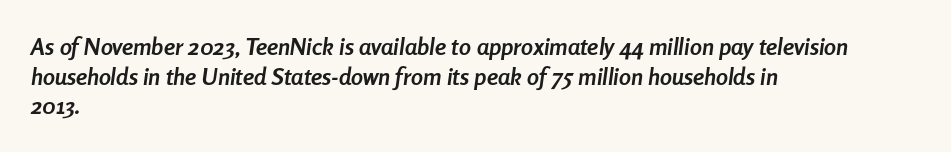
Q: Is the text bold? A: Yes.
Q: Is the text italic (slanted)? A: Yes, it leans right by about 8 degrees.
Q: Is the text underlined? A: No.
Q: How is the paragraph aligned? A: Left-aligned.
Q: Is the spacing between letters normal or unusually wide? A: Normal.
